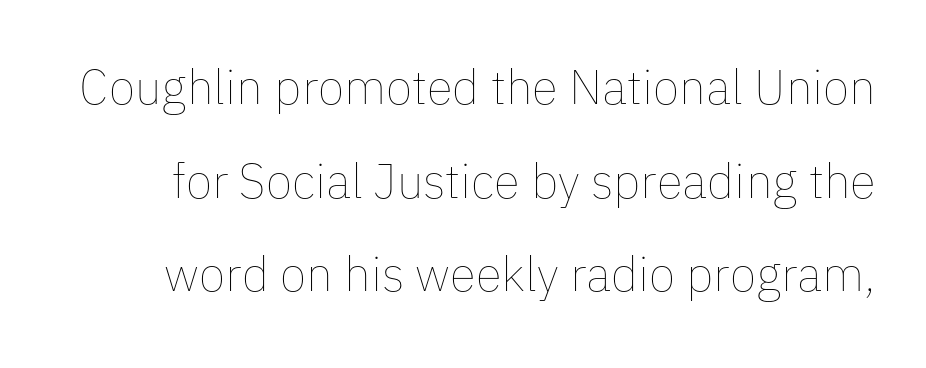
The passage shown is typed in a proportional face where columns would drift. Has an underline been added? It has not. A great deal of white space separates one row of letters from the next. Characters follow at the spacing the type designer built in. The strokes carry an ordinary text weight at most. Rendered with straight, roman letterforms.
